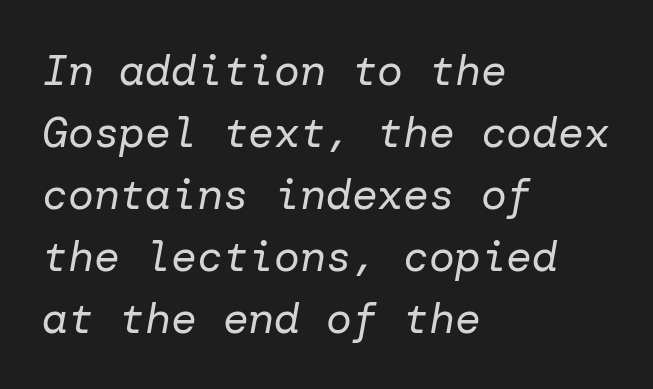
The rendering applies a slant to the glyphs. Evenly set lines give the paragraph a standard silhouette. Is this a heavy cut? Hardly; it is regular or lighter. Plain, unruled lines of type. Notice how the passage keeps a crisp vertical edge on the left only. The gaps between neighbouring characters are ordinary and unremarkable.
